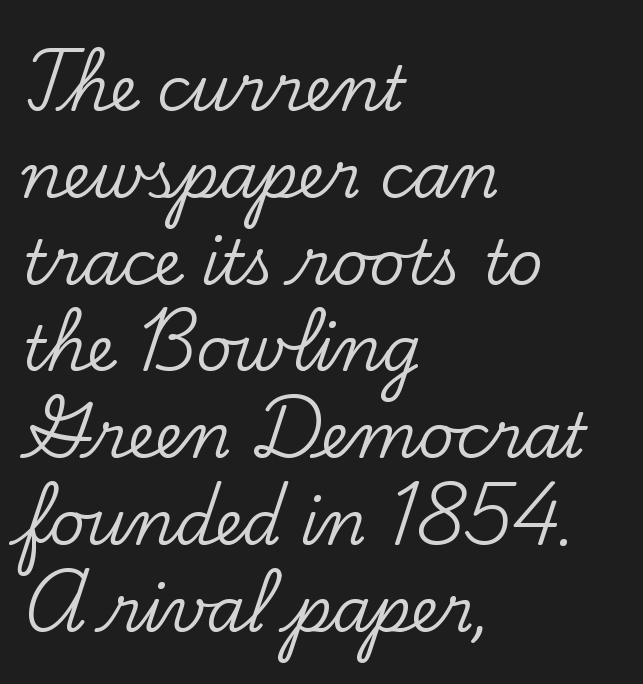
Q: Is the text italic (slanted)? A: Yes.
Q: Is the typeface a serif or a sans-serif typeface? A: Serif.
Q: Is the text underlined? A: No.
Q: How is the paragraph aligned? A: Left-aligned.
Q: Is the spacing between letters normal or unusually wide? A: Normal.
Q: Is the spacing between lines tight, normal or loose? A: Normal.
Q: Width (condensed, normal, or wide)? A: Normal.
Q: Stroke contrast? A: Low.
Q: x-height? A: Small.
Q: Monospaced? A: No.
